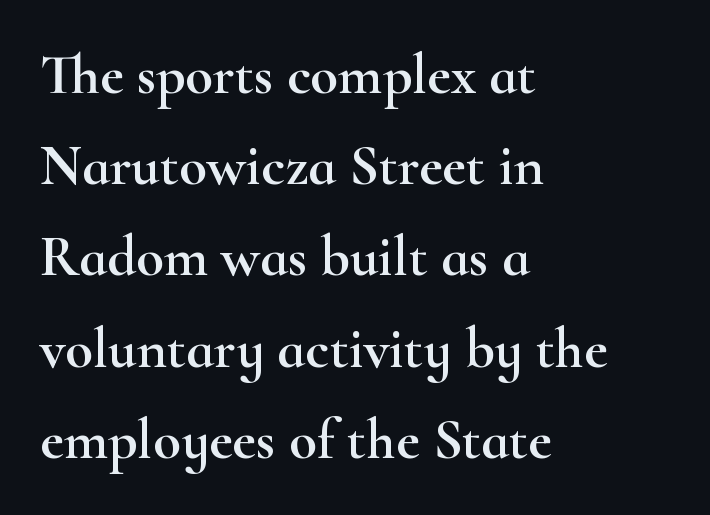
Q: Is the text italic (slanted)? A: No, it is upright.
Q: Is the typeface a serif or a sans-serif typeface? A: Serif.
Q: Is the text underlined? A: No.
Q: How is the paragraph aligned? A: Left-aligned.
Q: Is the spacing between letters normal or unusually wide? A: Normal.
Q: Is the spacing between lines tight, normal or loose? A: Normal.
Q: Width (condensed, normal, or wide)? A: Wide.
Q: Stroke contrast? A: High.
Q: x-height? A: Small.
Q: Monospaced? A: No.
